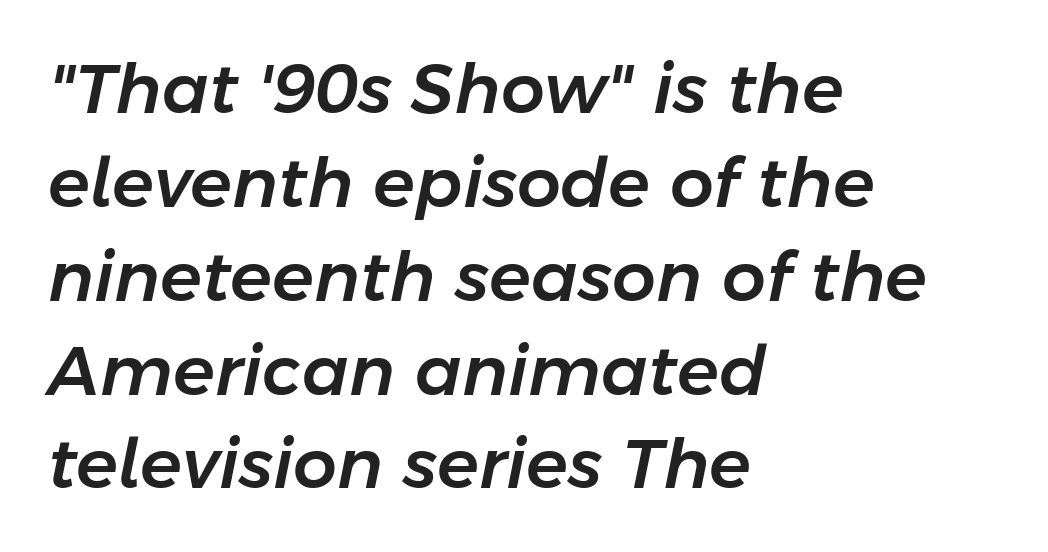
The image shows 69 px text type, italic (leaning right); set left-aligned, normal line spacing (1.36x), normal letter spacing, not underlined; low stroke contrast and a medium x-height.
